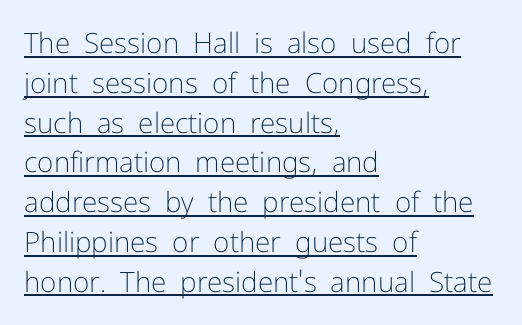
Q: Is the text bold? A: No.
Q: Is the text italic (slanted)? A: No, it is upright.
Q: Is the typeface a serif or a sans-serif typeface? A: Sans-serif.
Q: Is the text underlined? A: Yes.
Q: How is the paragraph aligned? A: Left-aligned.
Q: Is the spacing between letters normal or unusually wide? A: Normal.
Q: Is the spacing between lines tight, normal or loose? A: Normal.
Q: Width (condensed, normal, or wide)? A: Normal.
Q: Stroke contrast? A: Low.
Q: x-height? A: Medium.
Q: Monospaced? A: No.
